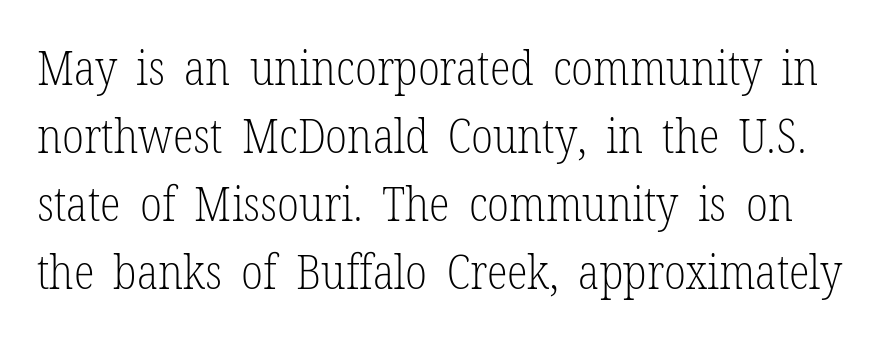
Descenders hang freely into open space. In terms of leading, this rendering sits right in the middle. This is serif lettering, the kind often seen in printed books. Every character sits straight up, as roman type does. The passage shown is typed in a proportional face where columns would drift.
